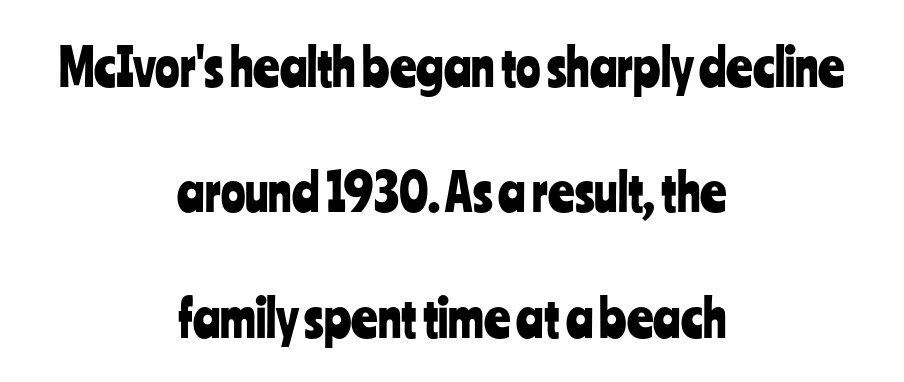
The image shows 51 px condensed sans-serif type, upright; set centered, loose line spacing (2.46x), normal letter spacing, not underlined; low stroke contrast and a medium x-height.
